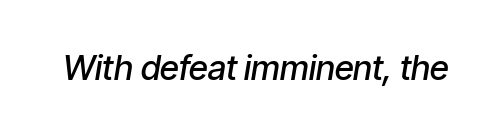
{"italic": "yes", "lean": "right", "slant_degrees": 9, "bold": "semi", "weight": "semibold", "width": "condensed", "stroke_contrast": "low", "x_height": "medium", "monospaced": "no", "underline": "no", "letter_spacing": "normal", "letter_spacing_em": 0.0, "glyph_px": 34}
